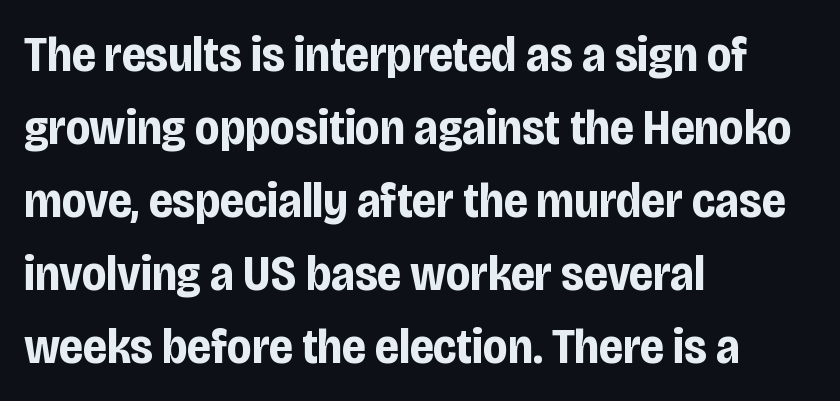
The image shows 50 px bold, condensed sans-serif type, upright; set left-aligned, normal line spacing (1.46x), normal letter spacing, not underlined; low stroke contrast and a large x-height.
